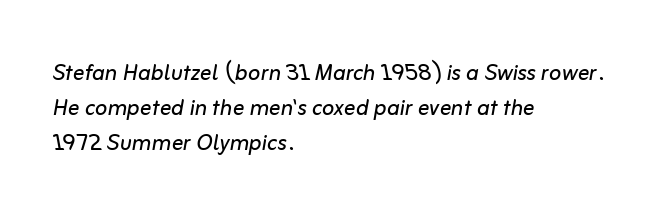
Glyph-to-glyph distance matches everyday printed text. The font sits on the lighter half of the weight spectrum, regular included. These lines stack with their left ends in a neat column. The face used here has a pronounced slope to its letters.
